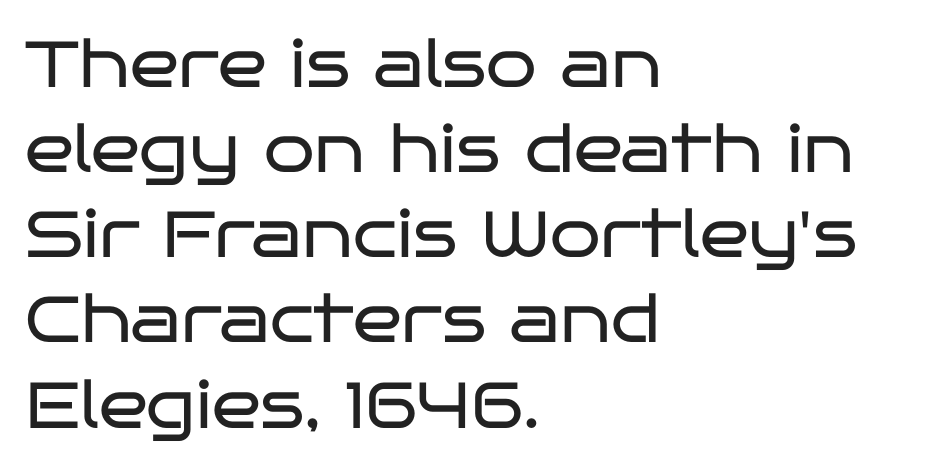
Serif or sans? Sans — the stroke terminals are bare. The lettering holds an erect, upright posture throughout. Check under the words: just untouched page. The face used here is proportionally spaced, like ordinary book or web type. Reading down the block, your eye returns to a fixed left position each line.
